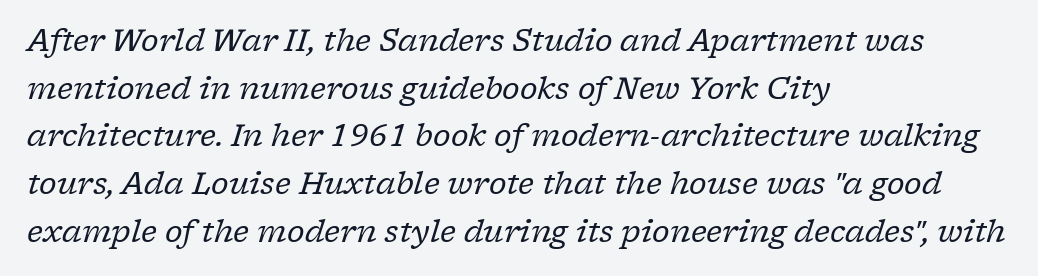
What stands out about the letter spacing? Nothing — it is the standard amount. Compared with a centered layout, this one pins lines to the left instead. Think of a printed novel: that variable character pitch is what you see here. This is oblique type, the kind used for emphasis or titles. The space between consecutive lines is moderate. No word sits above an underline.
